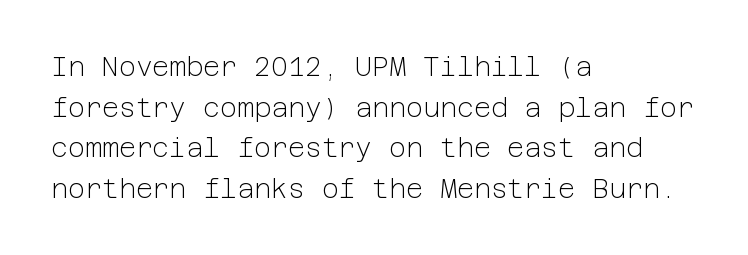
The zone under the glyphs is completely vacant. Letters have the restrained weight of plain body copy at most. Line beginnings align vertically; line endings do not. The gaps between neighbouring characters are ordinary and unremarkable.
